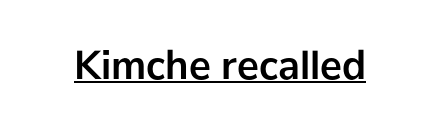
Q: Is the text bold? A: Yes.
Q: Is the text italic (slanted)? A: No, it is upright.
Q: Is the typeface a serif or a sans-serif typeface? A: Sans-serif.
Q: Is the text underlined? A: Yes.
Q: Is the spacing between letters normal or unusually wide? A: Normal.
Q: Width (condensed, normal, or wide)? A: Normal.
Q: Stroke contrast? A: Low.
Q: x-height? A: Medium.
Q: Monospaced? A: No.
